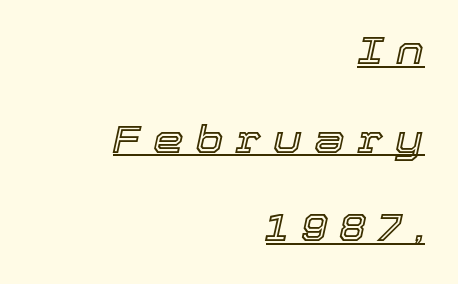
The image shows 39 px text type, italic (leaning right); set right-aligned, loose line spacing (2.27x), unusually wide letter spacing (+0.31 em), underlined; a medium x-height.
